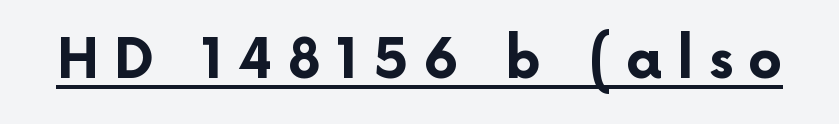
{"serif": "no", "italic": "no", "bold": "yes", "weight": "bold", "width": "normal", "stroke_contrast": "low", "x_height": "medium", "monospaced": "no", "underline": "yes", "letter_spacing": "wide", "letter_spacing_em": 0.28, "glyph_px": 54}
